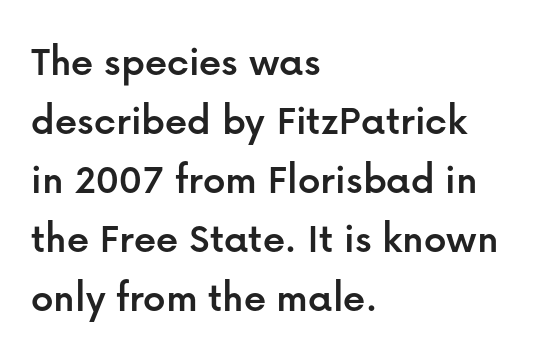
The image shows 44 px sans-serif type, upright; set left-aligned, normal line spacing (1.34x), normal letter spacing, not underlined; low stroke contrast and a medium x-height.
